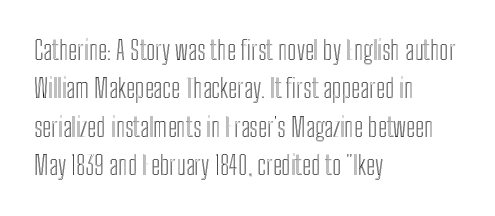
Q: Is the text italic (slanted)? A: No, it is upright.
Q: Is the text underlined? A: No.
Q: How is the paragraph aligned? A: Left-aligned.
Q: Is the spacing between letters normal or unusually wide? A: Normal.
Q: Is the spacing between lines tight, normal or loose? A: Normal.
